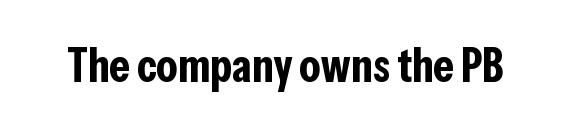
Q: Is the text bold? A: Yes.
Q: Is the text italic (slanted)? A: No, it is upright.
Q: Is the typeface a serif or a sans-serif typeface? A: Sans-serif.
Q: Is the text underlined? A: No.
Q: Is the spacing between letters normal or unusually wide? A: Normal.
Q: Width (condensed, normal, or wide)? A: Condensed.
Q: Stroke contrast? A: Low.
Q: x-height? A: Medium.
Q: Monospaced? A: No.
